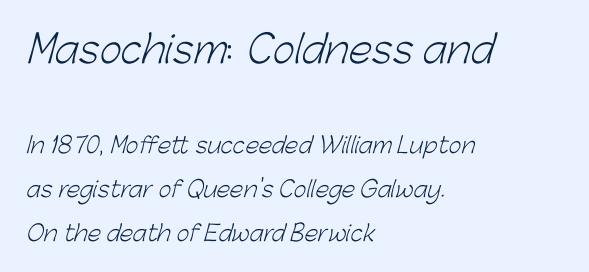
{"serif": "no", "bold": "no", "weight": "light", "width": "normal", "stroke_contrast": "low", "x_height": "medium", "monospaced": "no", "underline": "no", "align": "left", "line_spacing": "loose", "line_spacing_ratio": 1.99, "letter_spacing": "normal", "letter_spacing_em": 0.0, "larger_block": "first", "size_ratio": 1.73, "glyph_px": 38}
